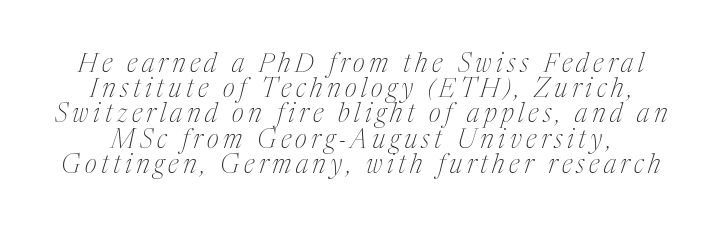
{"italic": "yes", "lean": "right", "slant_degrees": 17, "bold": "no", "underline": "no", "line_spacing": "tight", "line_spacing_ratio": 0.97, "glyph_px": 26}
